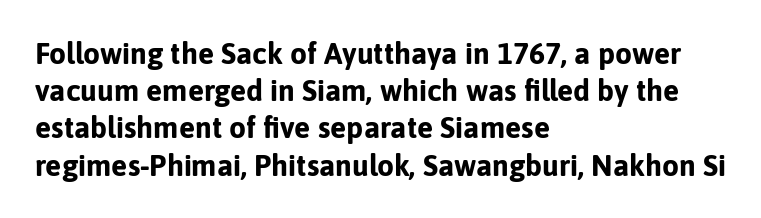
{"serif": "no", "italic": "no", "bold": "yes", "weight": "bold", "width": "normal", "stroke_contrast": "low", "x_height": "medium", "monospaced": "no", "underline": "no", "align": "left", "line_spacing_ratio": 1.24, "letter_spacing": "normal", "letter_spacing_em": 0.0, "glyph_px": 30}
